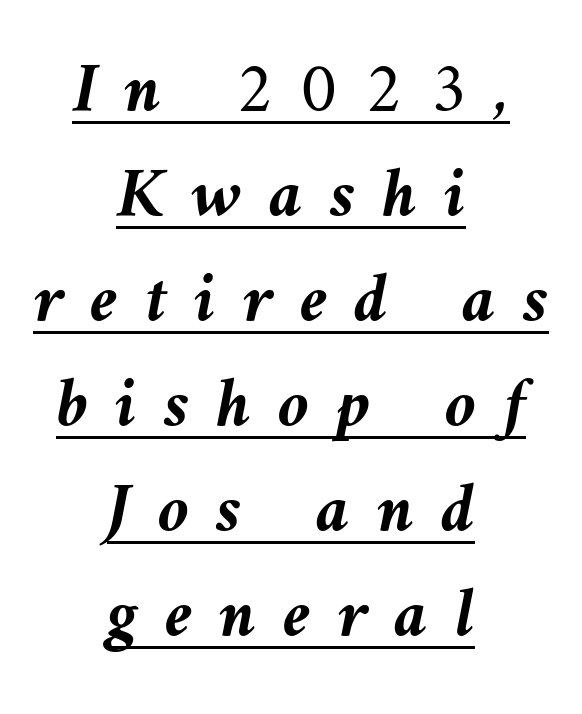
Q: Is the text bold? A: Yes.
Q: Is the text italic (slanted)? A: Yes, it leans left by about 10 degrees.
Q: Is the text underlined? A: Yes.
Q: How is the paragraph aligned? A: Centered.
Q: Is the spacing between letters normal or unusually wide? A: Unusually wide.
Q: Is the spacing between lines tight, normal or loose? A: Normal.
Q: Width (condensed, normal, or wide)? A: Normal.
Q: Stroke contrast? A: Medium.
Q: x-height? A: Medium.
Q: Monospaced? A: No.
